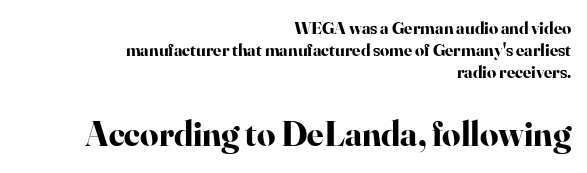
Q: Is the text bold? A: Yes.
Q: Is the text italic (slanted)? A: No, it is upright.
Q: Is the typeface a serif or a sans-serif typeface? A: Serif.
Q: Is the text underlined? A: No.
Q: How is the paragraph aligned? A: Right-aligned.
Q: Is the spacing between letters normal or unusually wide? A: Normal.
Q: Which block of text is set in a larger size, the first (top) or the second (bottom)? A: The second (bottom) one.
Q: Width (condensed, normal, or wide)? A: Normal.
Q: Stroke contrast? A: High.
Q: x-height? A: Small.
Q: Monospaced? A: No.
